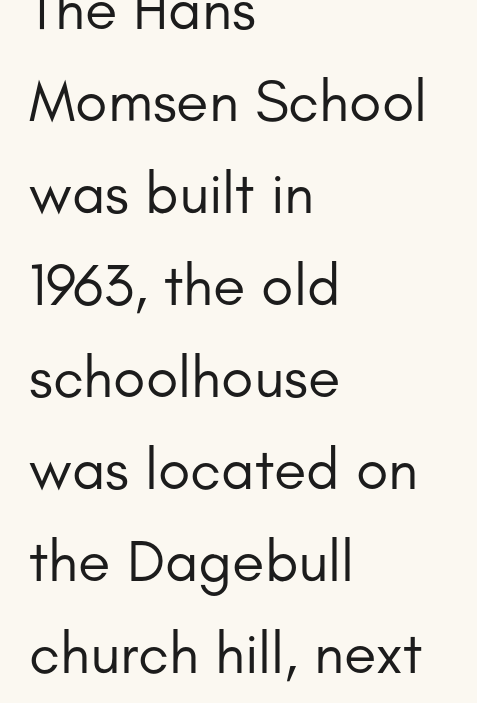
The image shows 59 px regular-weight sans-serif type, upright; set left-aligned, normal line spacing (1.56x), normal letter spacing, not underlined; low stroke contrast and a small x-height.
